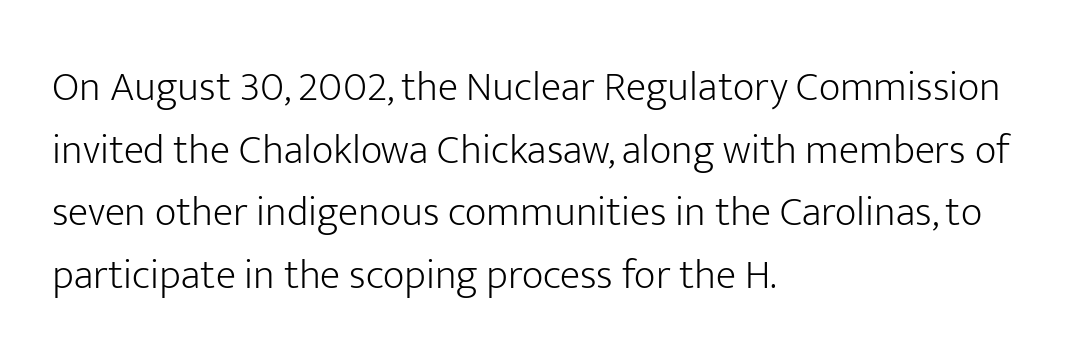
{"serif": "no", "italic": "no", "bold": "no", "weight": "light", "width": "normal", "stroke_contrast": "low", "x_height": "medium", "monospaced": "no", "underline": "no", "align": "left", "line_spacing": "normal", "line_spacing_ratio": 1.49, "letter_spacing": "normal", "letter_spacing_em": 0.0, "glyph_px": 42}
